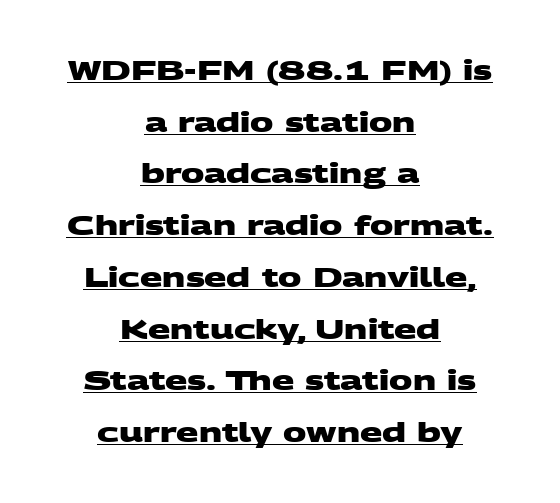
The glyphs have the mass of a bold cut. The rendering keeps characters at their native spacing. The block of text is sparse from top to bottom, with ample space between rows. Centered paragraph, ragged on both sides.
